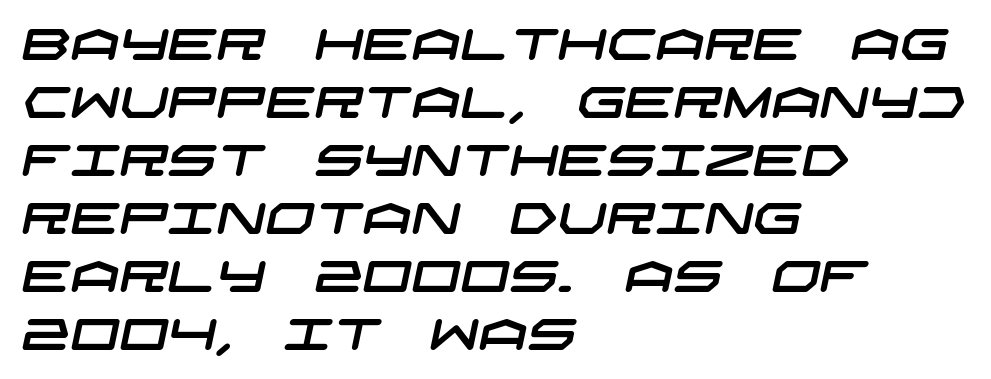
Q: Is the typeface a serif or a sans-serif typeface? A: Sans-serif.
Q: Is the text underlined? A: No.
Q: How is the paragraph aligned? A: Left-aligned.
Q: Is the spacing between letters normal or unusually wide? A: Normal.
Q: Is the spacing between lines tight, normal or loose? A: Normal.
Q: Width (condensed, normal, or wide)? A: Wide.
Q: Stroke contrast? A: Low.
Q: x-height? A: Large.
